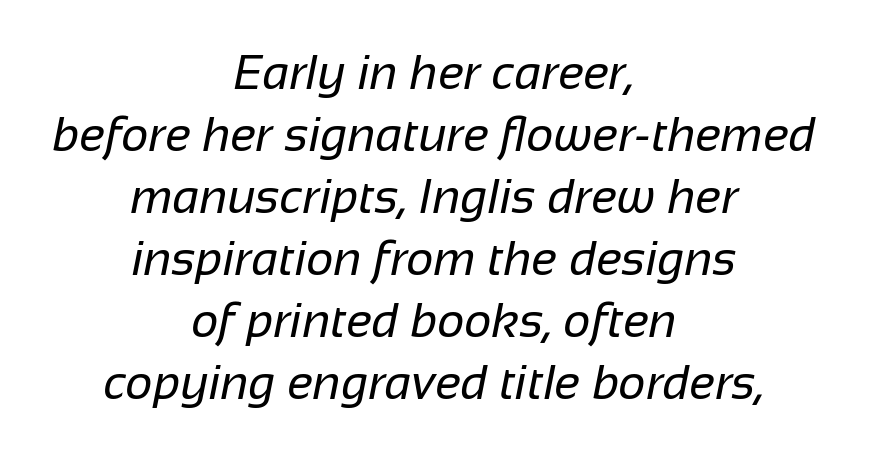
{"serif": "no", "bold": "no", "weight": "regular", "width": "normal", "stroke_contrast": "low", "x_height": "medium", "monospaced": "no", "underline": "no", "align": "center", "line_spacing": "normal", "line_spacing_ratio": 1.29, "letter_spacing": "normal", "letter_spacing_em": 0.0, "glyph_px": 48}
